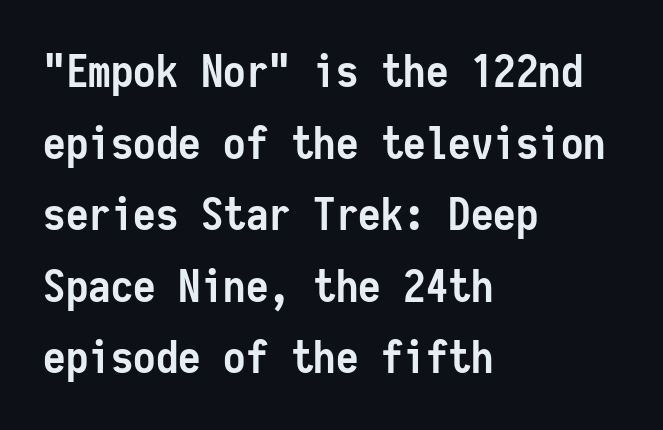
In terms of letterform style, serifs are entirely absent. Words appear dense and cohesive because spacing is normal. A clean baseline with only descenders dipping below it. Horizontal alignment here is leftward, the default for most running prose. Compared with typical paragraphs, the rows here are spaced about the same.
